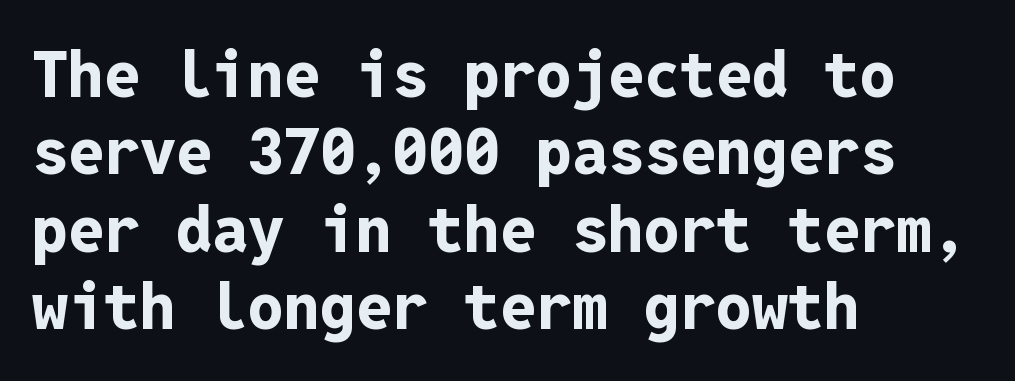
A dark, heavy texture on the line: the type is bold. Does the type have serifs? No, each stem ends abruptly. The gaps between neighbouring characters are ordinary and unremarkable. The face used here is monospaced, like something from a code editor.
